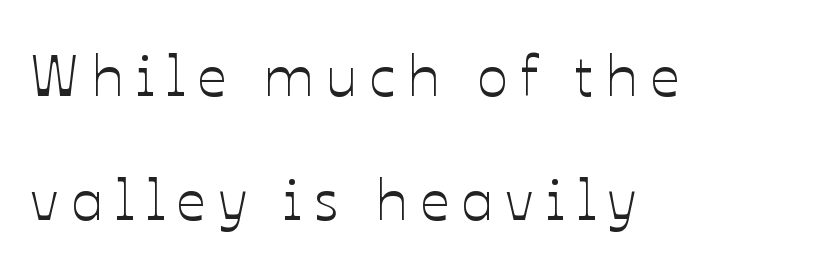
Q: Is the text italic (slanted)? A: No, it is upright.
Q: Is the text underlined? A: No.
Q: How is the paragraph aligned? A: Left-aligned.
Q: Is the spacing between letters normal or unusually wide? A: Unusually wide.
Q: Is the spacing between lines tight, normal or loose? A: Loose.
Q: Width (condensed, normal, or wide)? A: Normal.
Q: Stroke contrast? A: Low.
Q: x-height? A: Medium.
Q: Monospaced? A: No.
